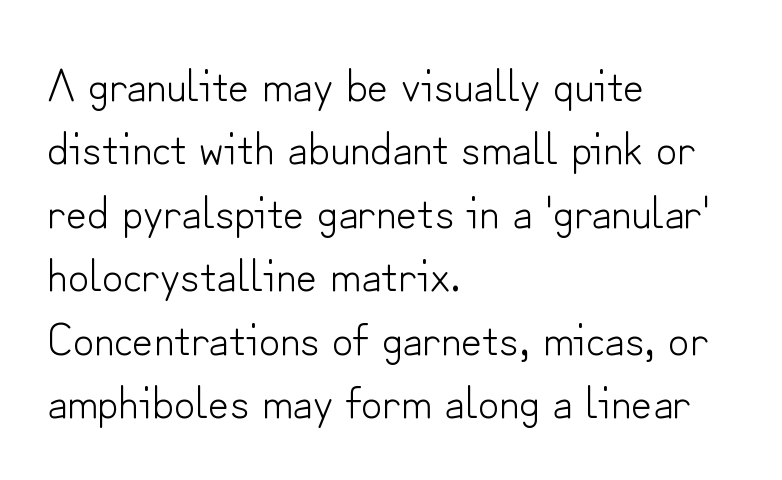
{"serif": "no", "italic": "no", "bold": "no", "weight": "light", "width": "normal", "stroke_contrast": "low", "x_height": "small", "monospaced": "no", "underline": "no", "align": "left", "line_spacing": "normal", "line_spacing_ratio": 1.38, "letter_spacing": "normal", "letter_spacing_em": 0.0, "glyph_px": 46}
